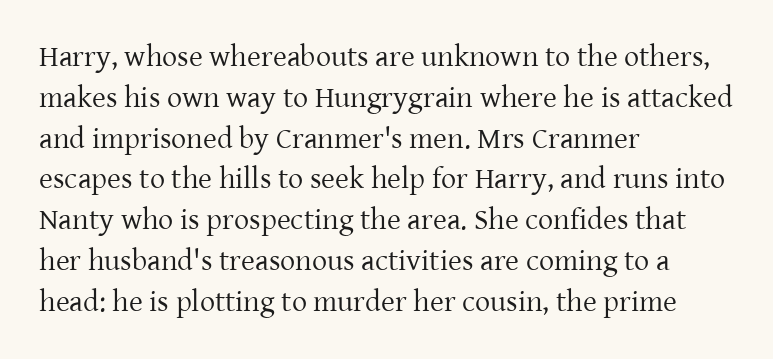
The font's upright variant was chosen for this text. The compositor pushed each line to the left boundary. The passage shown stacks its lines at a standard gap. Think of a printed novel: that variable character pitch is what you see here. This is serif lettering, the kind often seen in printed books. This sample uses plain, unmodified letter spacing.
